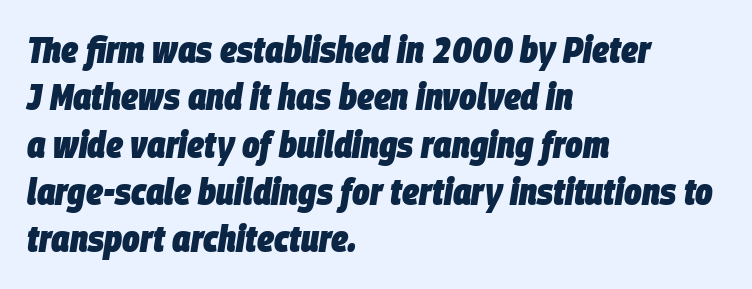
A typesetter would call this zero additional tracking. Each row of text sits above clean, open space. Italic: yes, the glyphs are oblique. Is the type bold? Yes — the strokes are clearly thick and heavy. The designer left line spacing at the default.
